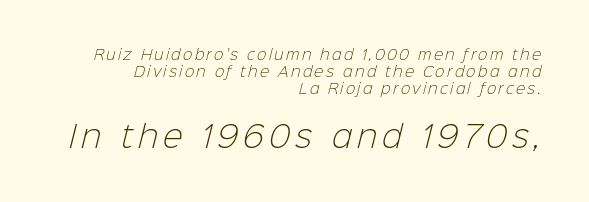
Descenders are the only things crossing below the line. No extra ink here — the face is not bold. The paragraph shown leans on its right margin. The passage shown begins with its smaller block and ends with its larger one. Typographically, this falls in the sans-serif category. You could not count columns in this text — the font is proportionally spaced.
